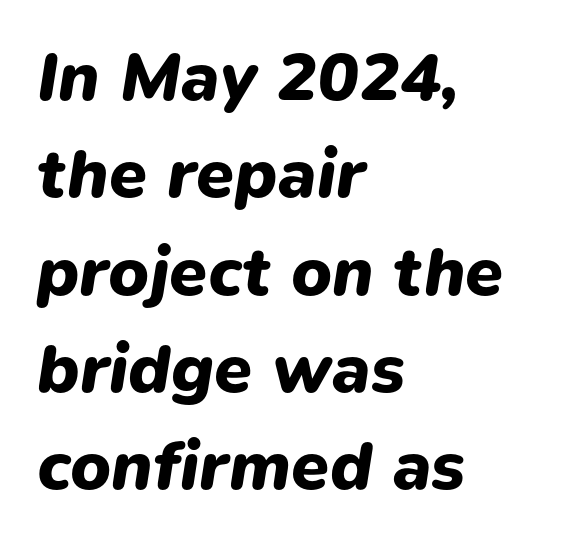
Q: Is the text bold? A: Yes.
Q: Is the text italic (slanted)? A: Yes, it leans right by about 9 degrees.
Q: Is the text underlined? A: No.
Q: How is the paragraph aligned? A: Left-aligned.
Q: Is the spacing between letters normal or unusually wide? A: Normal.
Q: Is the spacing between lines tight, normal or loose? A: Normal.
Q: Width (condensed, normal, or wide)? A: Normal.
Q: Stroke contrast? A: Low.
Q: x-height? A: Medium.
Q: Monospaced? A: No.
